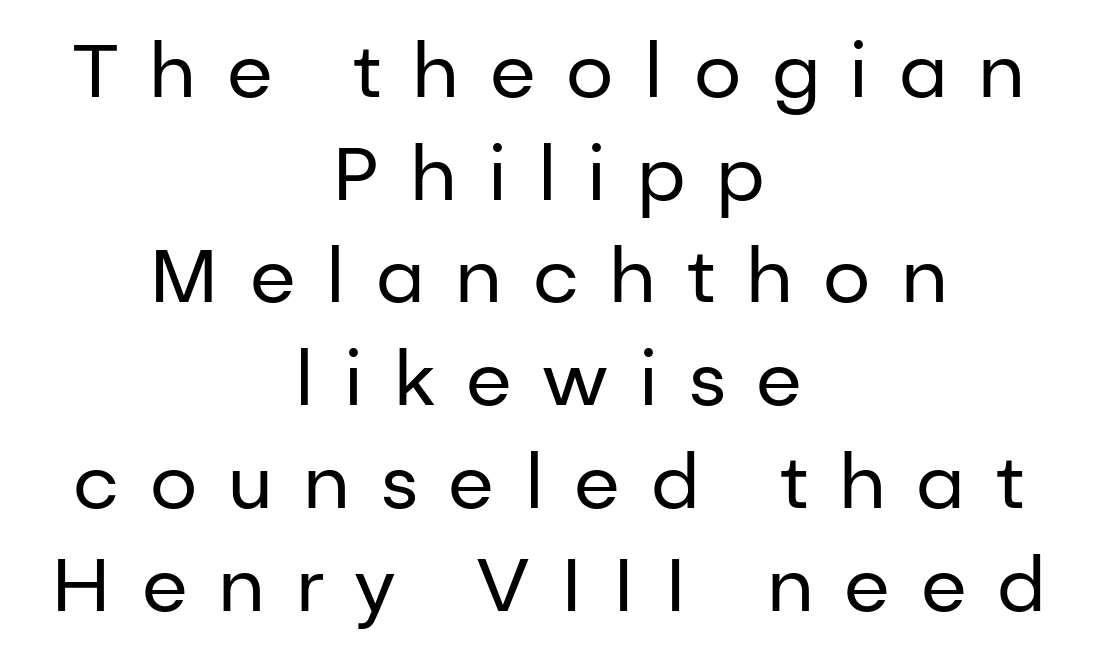
Q: Is the text bold? A: No.
Q: Is the text italic (slanted)? A: No, it is upright.
Q: Is the typeface a serif or a sans-serif typeface? A: Sans-serif.
Q: Is the text underlined? A: No.
Q: How is the paragraph aligned? A: Centered.
Q: Is the spacing between letters normal or unusually wide? A: Unusually wide.
Q: Is the spacing between lines tight, normal or loose? A: Normal.
Q: Width (condensed, normal, or wide)? A: Normal.
Q: Stroke contrast? A: Low.
Q: x-height? A: Medium.
Q: Monospaced? A: No.
